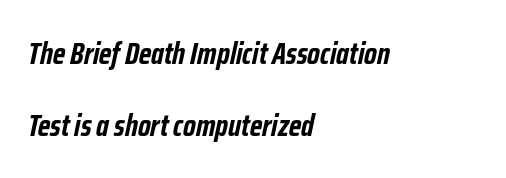
The image shows 31 px semibold, condensed type, italic (leaning right); set left-aligned, loose line spacing (2.32x), normal letter spacing, not underlined; low stroke contrast and a medium x-height.
